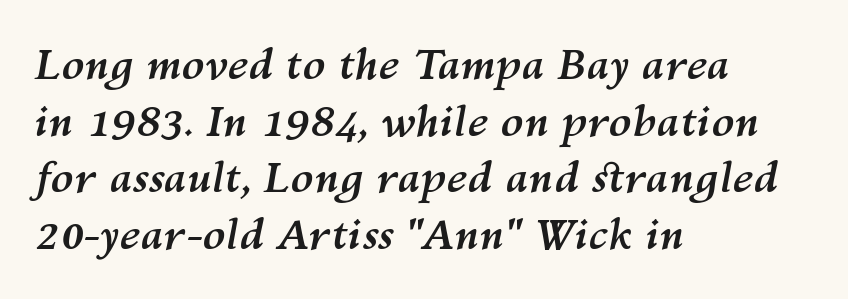
Q: Is the text bold? A: Yes.
Q: Is the text italic (slanted)? A: Yes, it leans right by about 10 degrees.
Q: Is the text underlined? A: No.
Q: How is the paragraph aligned? A: Left-aligned.
Q: Is the spacing between letters normal or unusually wide? A: Normal.
Q: Is the spacing between lines tight, normal or loose? A: Normal.
Q: Width (condensed, normal, or wide)? A: Normal.
Q: Stroke contrast? A: Medium.
Q: x-height? A: Medium.
Q: Monospaced? A: No.
